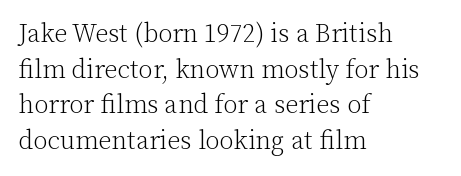
The image shows 26 px text type, upright; set left-aligned, normal line spacing (1.37x), normal letter spacing, not underlined.
